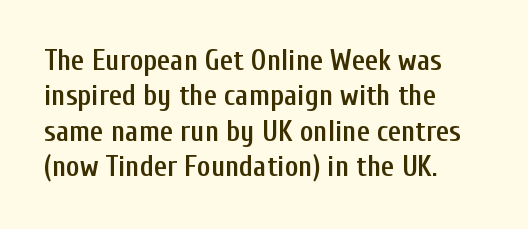
Q: Is the text bold? A: Semi-bold.
Q: Is the text italic (slanted)? A: No, it is upright.
Q: Is the typeface a serif or a sans-serif typeface? A: Sans-serif.
Q: Is the text underlined? A: No.
Q: How is the paragraph aligned? A: Left-aligned.
Q: Is the spacing between letters normal or unusually wide? A: Normal.
Q: Width (condensed, normal, or wide)? A: Condensed.
Q: Stroke contrast? A: Low.
Q: x-height? A: Medium.
Q: Monospaced? A: No.
